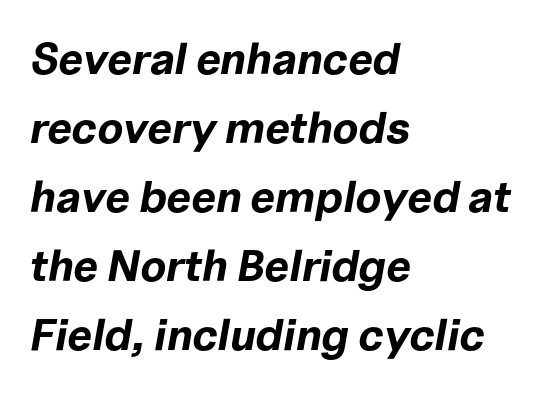
{"italic": "yes", "lean": "right", "slant_degrees": 10, "bold": "yes", "weight": "bold", "width": "normal", "stroke_contrast": "low", "x_height": "medium", "monospaced": "no", "underline": "no", "align": "left", "line_spacing": "normal", "line_spacing_ratio": 1.57, "letter_spacing": "normal", "letter_spacing_em": 0.0, "glyph_px": 44}
